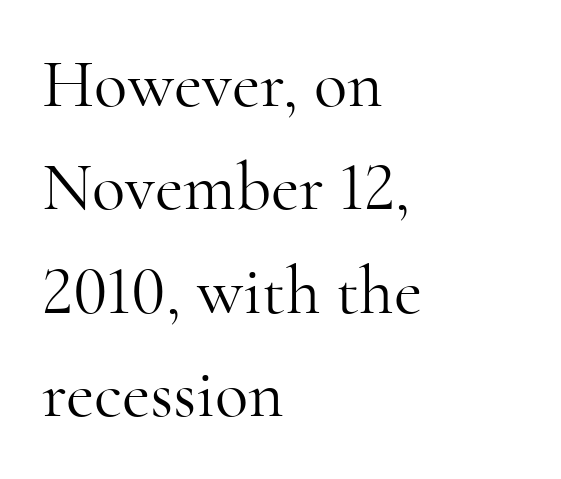
The image shows 69 px light serif type, upright; set left-aligned, normal line spacing (1.5x), normal letter spacing, not underlined; high stroke contrast and a small x-height.
